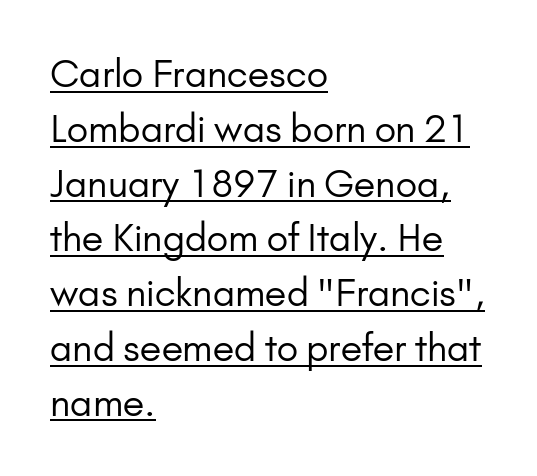
{"serif": "no", "italic": "no", "bold": "no", "weight": "regular", "width": "normal", "stroke_contrast": "low", "x_height": "small", "monospaced": "no", "underline": "yes", "align": "left", "line_spacing": "normal", "line_spacing_ratio": 1.48, "letter_spacing": "normal", "letter_spacing_em": 0.0, "glyph_px": 37}
